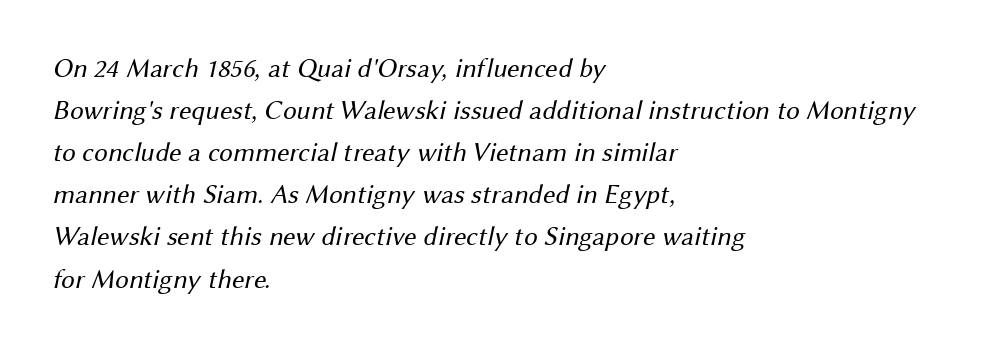
The image shows 27 px text type; set left-aligned, normal line spacing (1.56x), normal letter spacing, not underlined.
